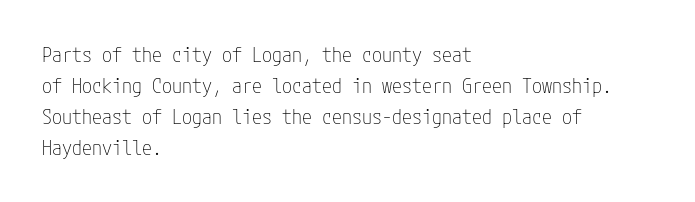
The image shows 20 px text type, upright; set left-aligned, normal line spacing (1.55x), normal letter spacing, not underlined.
